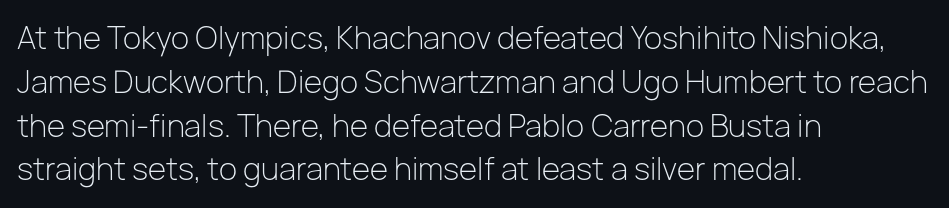
Q: Is the text bold? A: No.
Q: Is the text italic (slanted)? A: No, it is upright.
Q: Is the typeface a serif or a sans-serif typeface? A: Sans-serif.
Q: Is the text underlined? A: No.
Q: How is the paragraph aligned? A: Left-aligned.
Q: Is the spacing between letters normal or unusually wide? A: Normal.
Q: Is the spacing between lines tight, normal or loose? A: Normal.
Q: Width (condensed, normal, or wide)? A: Normal.
Q: Stroke contrast? A: Low.
Q: x-height? A: Medium.
Q: Monospaced? A: No.
